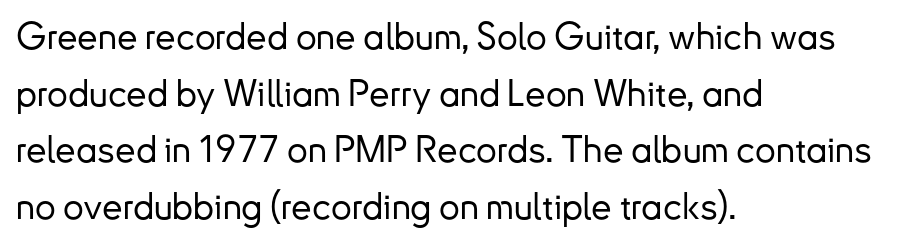
The image shows 37 px sans-serif type, upright; set left-aligned, normal line spacing (1.53x), normal letter spacing, not underlined; low stroke contrast and a small x-height.
